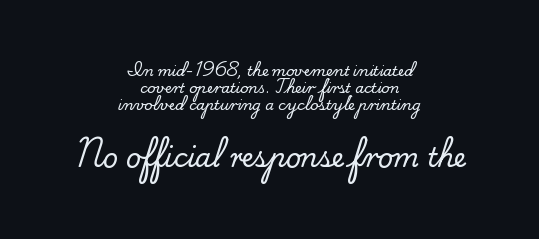
The image shows 26 px text type; set centered, line spacing 1.22x, normal letter spacing, not underlined; the second (bottom) block is 1.86x larger.
